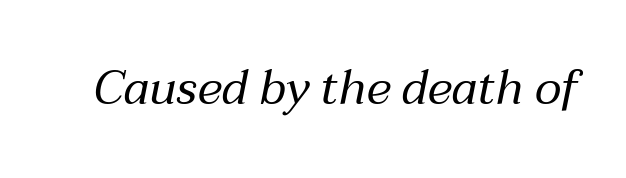
{"italic": "yes", "lean": "right", "slant_degrees": 12, "bold": "no", "weight": "regular", "width": "normal", "stroke_contrast": "medium", "x_height": "medium", "monospaced": "no", "underline": "no", "letter_spacing": "normal", "letter_spacing_em": 0.0, "glyph_px": 47}
